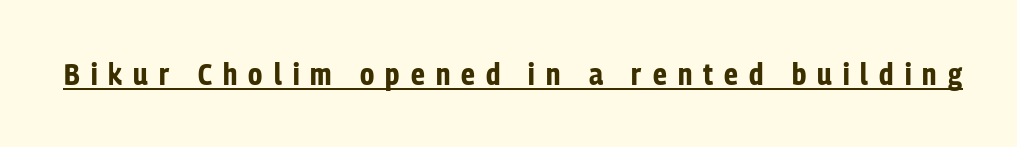
Q: Is the text bold? A: Yes.
Q: Is the text italic (slanted)? A: No, it is upright.
Q: Is the typeface a serif or a sans-serif typeface? A: Sans-serif.
Q: Is the text underlined? A: Yes.
Q: Is the spacing between letters normal or unusually wide? A: Unusually wide.
Q: Width (condensed, normal, or wide)? A: Condensed.
Q: Stroke contrast? A: Low.
Q: x-height? A: Medium.
Q: Monospaced? A: No.
